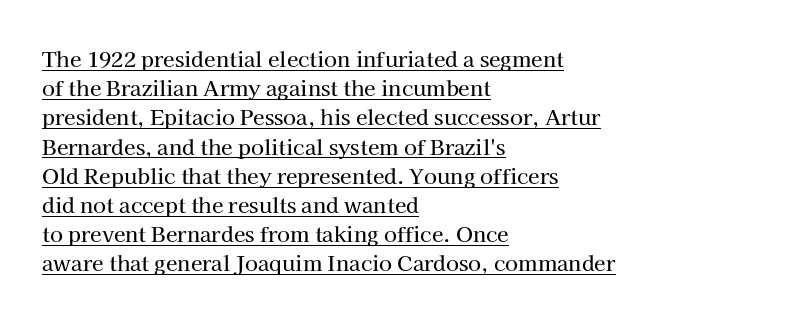
{"italic": "no", "underline": "yes", "align": "left", "line_spacing": "normal", "line_spacing_ratio": 1.39, "letter_spacing": "normal", "letter_spacing_em": 0.0, "glyph_px": 21}
